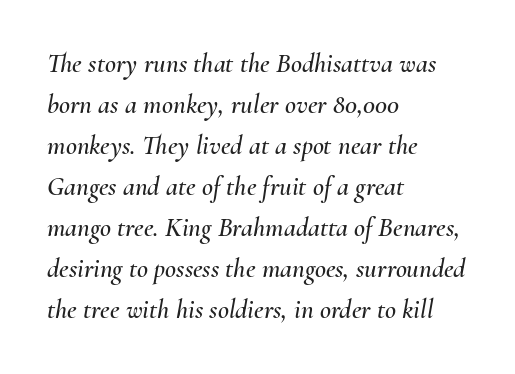
The image shows 27 px text type, italic (leaning right); set left-aligned, normal line spacing (1.52x), normal letter spacing, not underlined.
